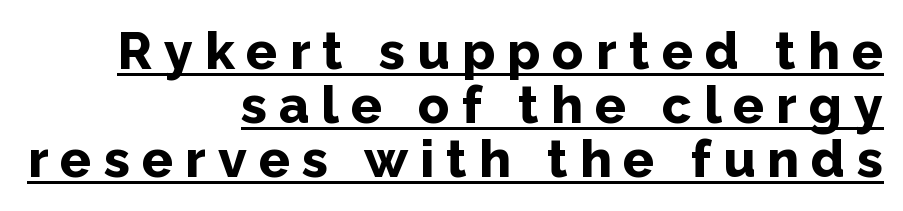
{"serif": "no", "italic": "no", "bold": "yes", "weight": "bold", "width": "normal", "stroke_contrast": "low", "x_height": "medium", "monospaced": "no", "underline": "yes", "align": "right", "line_spacing": "tight", "line_spacing_ratio": 1.04, "letter_spacing": "wide", "letter_spacing_em": 0.23, "glyph_px": 52}
